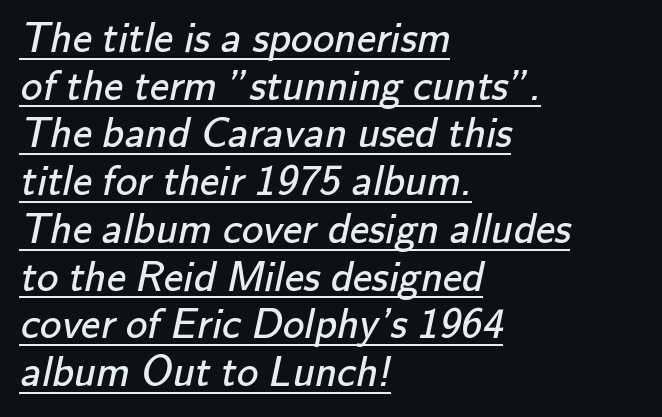
The image shows 43 px regular-weight sans-serif type; set left-aligned, tight line spacing (1.11x), normal letter spacing, underlined; low stroke contrast and a small x-height.
